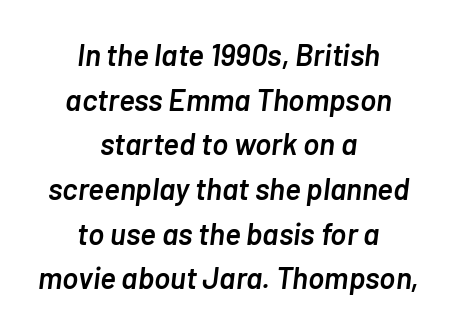
How heavy is the stroke? Medium-heavy — a semibold, shy of bold. Regular leading. Horizontal alignment here is central, giving a formal, balanced look. Nobody drew a line under any word here. Note the varied advance widths — an 'i' is clearly narrower than an 'm'. A typesetter would call this zero additional tracking.
